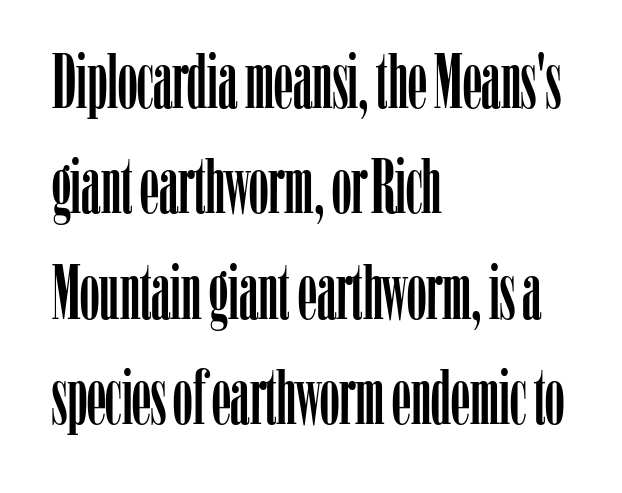
The words here are not underlined. Compared with typical paragraphs, the rows here are spaced about the same. Tracking value appears to be zero — textbook default spacing. Serifs: yes, visible at the terminals of the letterforms. This sample has the flowing, uneven cadence of proportional lettering. Upright lettering throughout.
